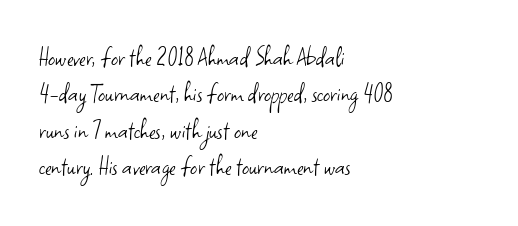
The image shows 28 px light sans-serif type; set left-aligned, normal line spacing (1.3x), normal letter spacing, not underlined; low stroke contrast and a small x-height.
